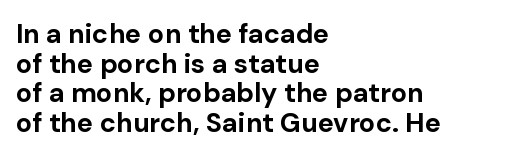
{"italic": "no", "bold": "yes", "underline": "no", "align": "left", "line_spacing": "tight", "line_spacing_ratio": 1.1, "letter_spacing": "normal", "letter_spacing_em": 0.0, "glyph_px": 27}
